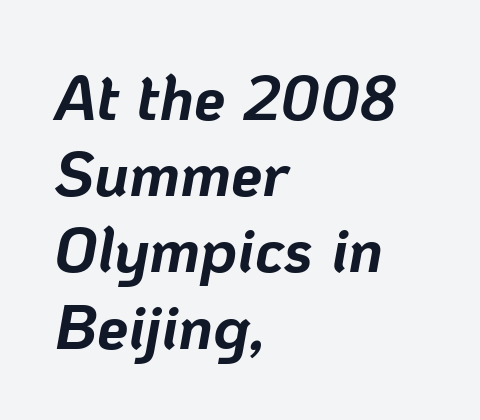
The image shows 63 px bold type, italic (leaning right); set left-aligned, line spacing 1.21x, normal letter spacing, not underlined; low stroke contrast and a medium x-height.
